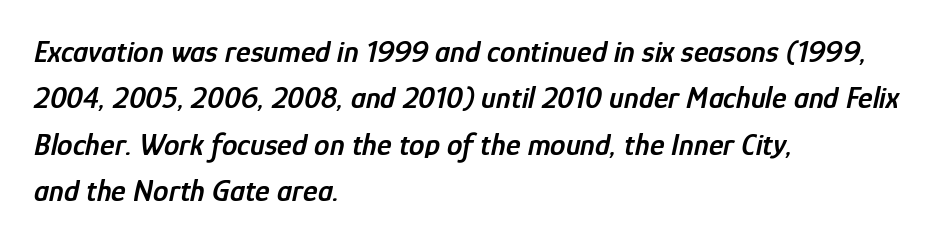
The image shows 31 px semibold, condensed type, italic (leaning right); set left-aligned, normal line spacing (1.5x), normal letter spacing, not underlined; low stroke contrast and a medium x-height.
